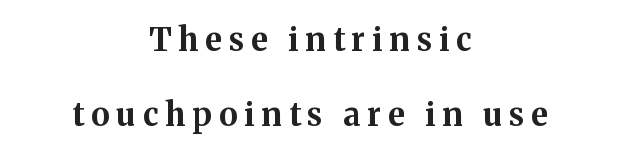
The image shows 32 px bold serif type, upright; set centered, loose line spacing (2.33x), unusually wide letter spacing (+0.22 em), not underlined; medium stroke contrast and a medium x-height.
